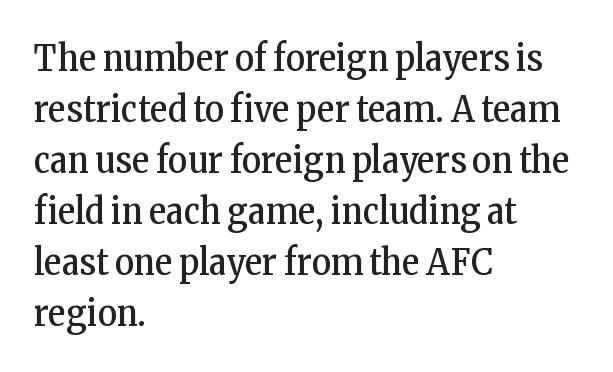
{"serif": "yes", "italic": "no", "bold": "no", "weight": "regular", "width": "condensed", "stroke_contrast": "low", "x_height": "medium", "monospaced": "no", "underline": "no", "align": "left", "line_spacing": "normal", "line_spacing_ratio": 1.38, "letter_spacing": "normal", "letter_spacing_em": 0.0, "glyph_px": 37}
